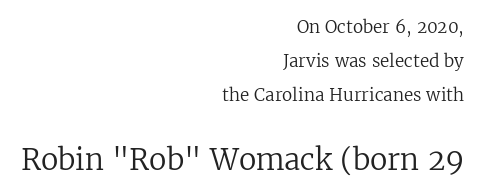
{"serif": "yes", "italic": "no", "bold": "no", "weight": "regular", "width": "normal", "stroke_contrast": "low", "x_height": "medium", "monospaced": "no", "underline": "no", "align": "right", "line_spacing": "loose", "line_spacing_ratio": 2.0, "letter_spacing": "normal", "letter_spacing_em": 0.0, "larger_block": "second", "size_ratio": 1.71, "glyph_px": 29}
